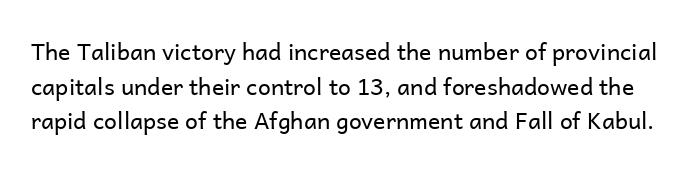
{"italic": "no", "bold": "no", "underline": "no", "line_spacing": "normal", "line_spacing_ratio": 1.51, "letter_spacing": "normal", "letter_spacing_em": 0.0, "glyph_px": 23}
